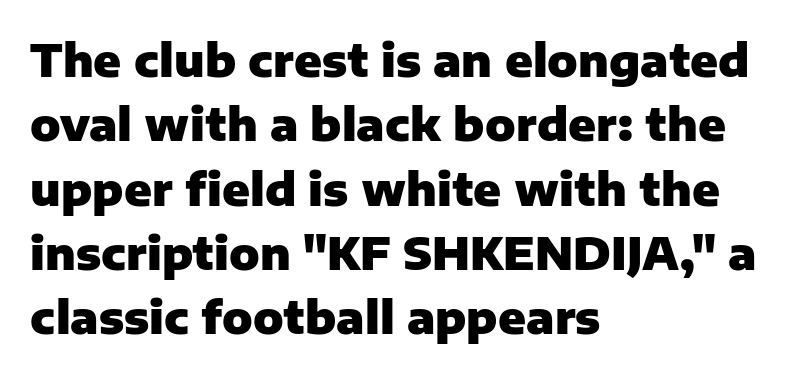
The image shows 45 px heavy sans-serif type, upright; set left-aligned, normal line spacing (1.43x), normal letter spacing, not underlined; low stroke contrast and a medium x-height.
